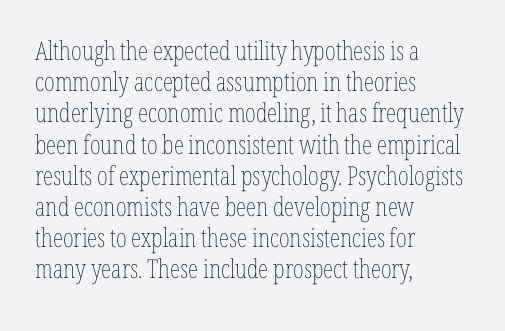
The image shows 26 px text type, upright; set left-aligned, line spacing 1.2x, normal letter spacing, not underlined.
